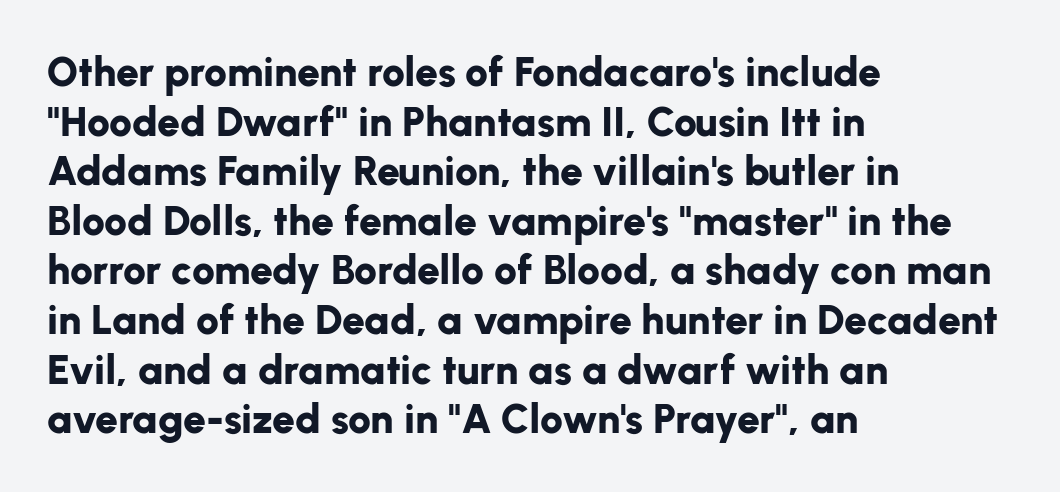
Q: Is the text bold? A: Yes.
Q: Is the text italic (slanted)? A: No, it is upright.
Q: Is the typeface a serif or a sans-serif typeface? A: Sans-serif.
Q: Is the text underlined? A: No.
Q: How is the paragraph aligned? A: Left-aligned.
Q: Is the spacing between letters normal or unusually wide? A: Normal.
Q: Width (condensed, normal, or wide)? A: Normal.
Q: Stroke contrast? A: Low.
Q: x-height? A: Medium.
Q: Monospaced? A: No.
